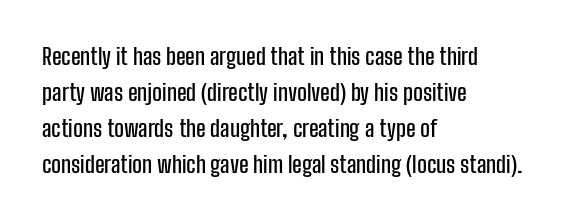
{"italic": "no", "underline": "no", "align": "left", "line_spacing": "normal", "line_spacing_ratio": 1.57, "letter_spacing": "normal", "letter_spacing_em": 0.0, "glyph_px": 23}
